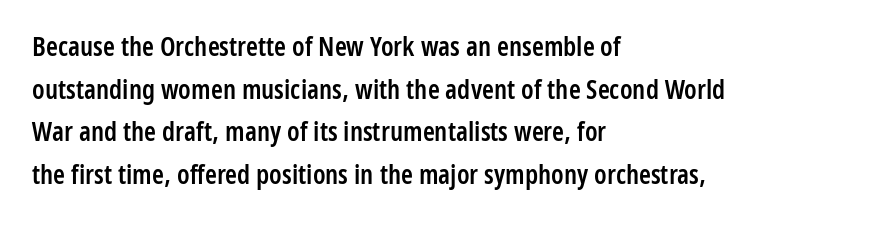
{"italic": "no", "bold": "semi", "underline": "no", "align": "left", "line_spacing": "normal", "line_spacing_ratio": 1.58, "letter_spacing": "normal", "letter_spacing_em": 0.0, "glyph_px": 27}
